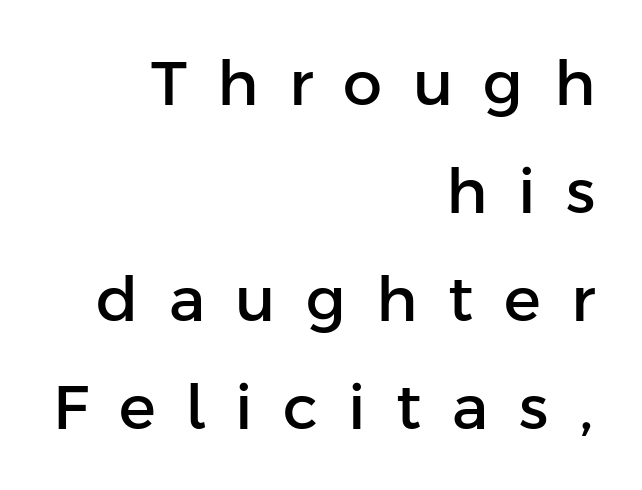
Q: Is the text italic (slanted)? A: No, it is upright.
Q: Is the typeface a serif or a sans-serif typeface? A: Sans-serif.
Q: Is the text underlined? A: No.
Q: How is the paragraph aligned? A: Right-aligned.
Q: Is the spacing between letters normal or unusually wide? A: Unusually wide.
Q: Width (condensed, normal, or wide)? A: Normal.
Q: Stroke contrast? A: Low.
Q: x-height? A: Medium.
Q: Monospaced? A: No.
